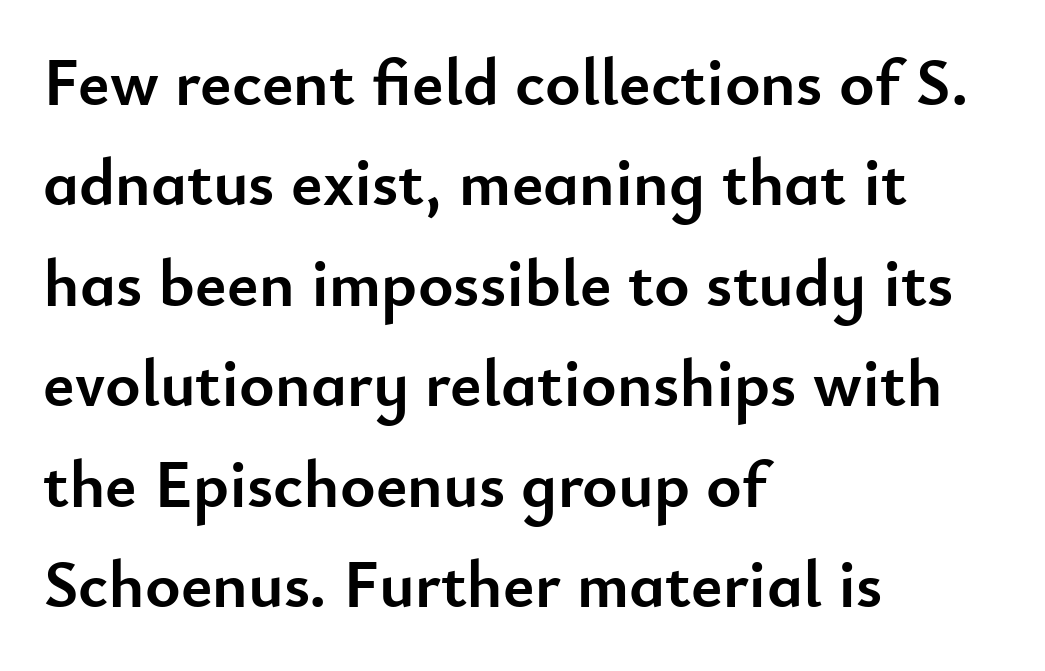
{"serif": "no", "italic": "no", "bold": "yes", "weight": "semibold", "width": "normal", "stroke_contrast": "low", "x_height": "small", "monospaced": "no", "underline": "no", "align": "left", "line_spacing": "normal", "line_spacing_ratio": 1.5, "letter_spacing": "normal", "letter_spacing_em": 0.0, "glyph_px": 67}
